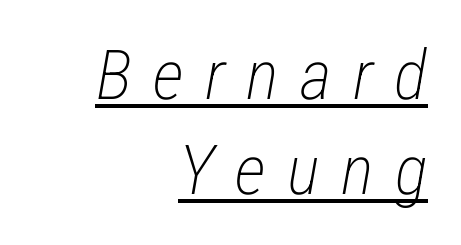
{"italic": "yes", "lean": "right", "slant_degrees": 12, "bold": "no", "weight": "light", "width": "condensed", "stroke_contrast": "low", "x_height": "medium", "monospaced": "no", "underline": "yes", "align": "right", "line_spacing": "normal", "line_spacing_ratio": 1.37, "letter_spacing": "wide", "letter_spacing_em": 0.31, "glyph_px": 69}
